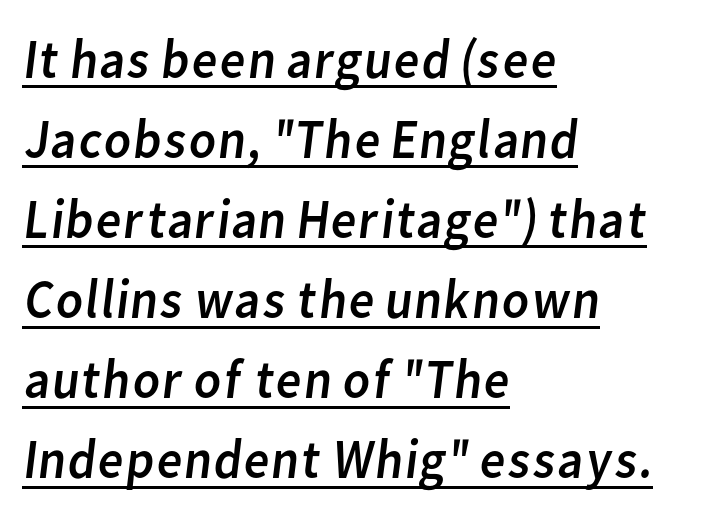
The image shows 56 px regular-weight sans-serif type; set left-aligned, normal line spacing (1.43x), normal letter spacing, underlined; low stroke contrast and a medium x-height.
